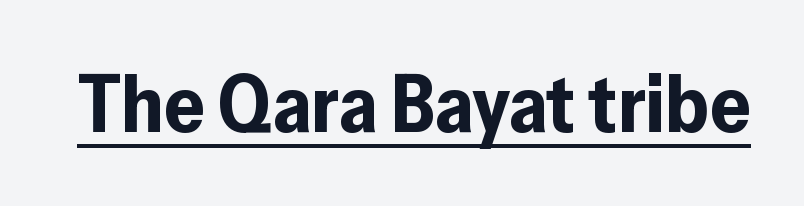
The image shows 80 px bold sans-serif type, upright; set normal letter spacing, underlined; low stroke contrast and a medium x-height.
